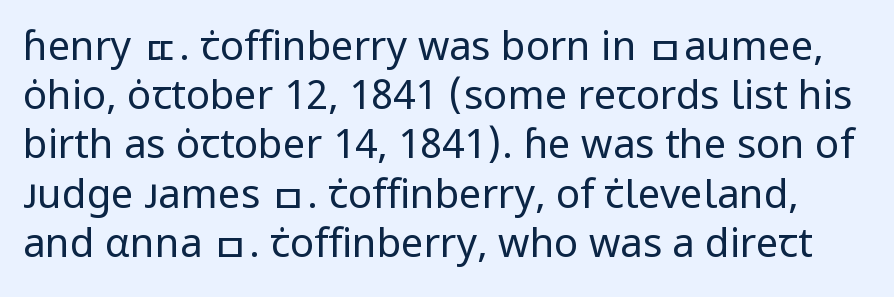
{"serif": "no", "italic": "no", "bold": "no", "weight": "regular", "width": "normal", "stroke_contrast": "low", "x_height": "medium", "monospaced": "no", "underline": "no", "line_spacing_ratio": 1.23, "letter_spacing": "normal", "letter_spacing_em": 0.0, "glyph_px": 40}
